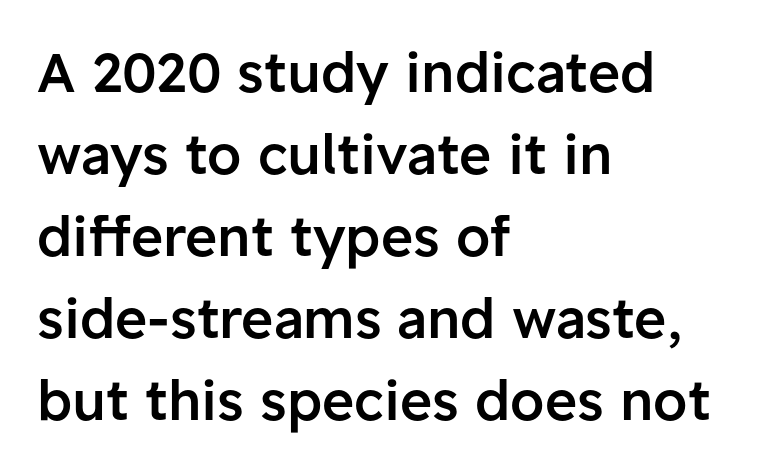
{"serif": "no", "italic": "no", "bold": "semi", "weight": "semibold", "width": "normal", "stroke_contrast": "low", "x_height": "medium", "monospaced": "no", "underline": "no", "align": "left", "line_spacing": "normal", "line_spacing_ratio": 1.49, "letter_spacing": "normal", "letter_spacing_em": 0.0, "glyph_px": 55}
